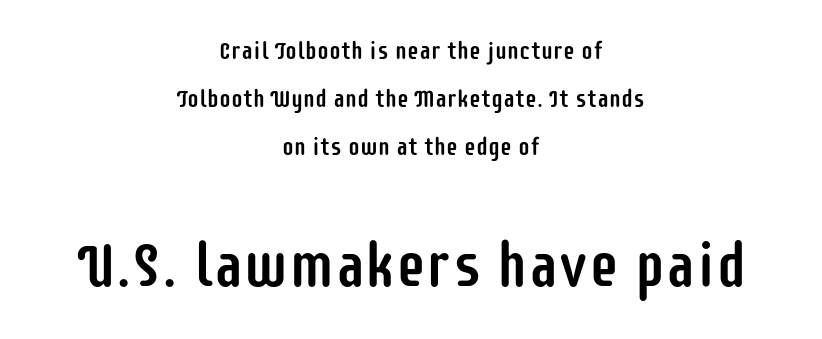
The composition opens small and finishes big. The lettering stays uniformly vertical, giving the passage a roman look. The line texture is even and compact thanks to regular tracking. Where is the straight margin? There isn't one; the lines are centered. This sample trades compactness for vertical openness between lines.
